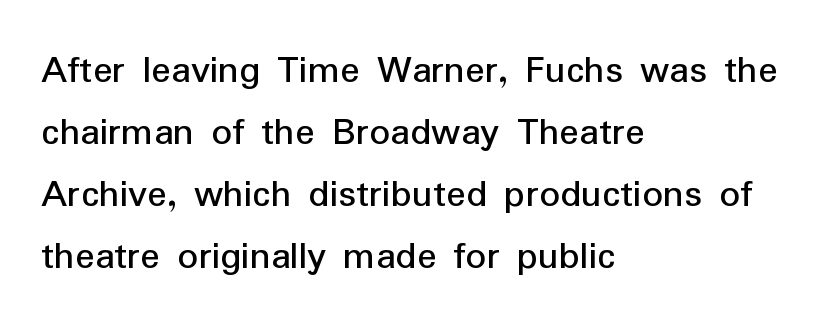
The image shows 41 px regular-weight sans-serif type, upright; set left-aligned, normal line spacing (1.51x), normal letter spacing, not underlined; low stroke contrast and a medium x-height.
